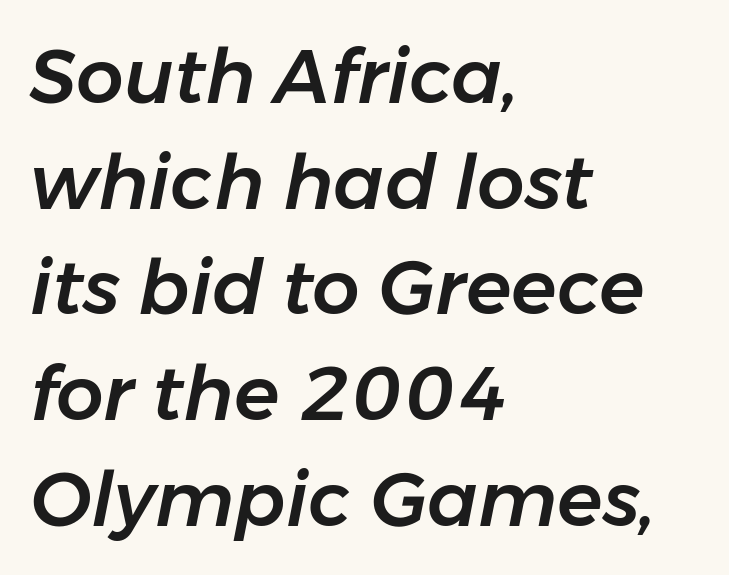
Q: Is the text italic (slanted)? A: Yes, it leans right by about 11 degrees.
Q: Is the text underlined? A: No.
Q: How is the paragraph aligned? A: Left-aligned.
Q: Is the spacing between letters normal or unusually wide? A: Normal.
Q: Is the spacing between lines tight, normal or loose? A: Normal.
Q: Width (condensed, normal, or wide)? A: Normal.
Q: Stroke contrast? A: Low.
Q: x-height? A: Medium.
Q: Monospaced? A: No.
